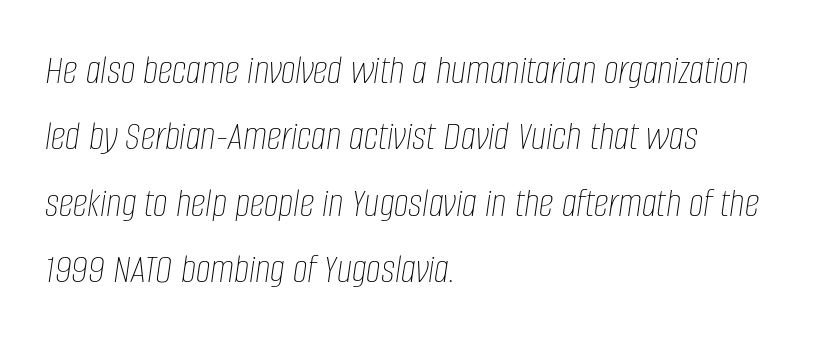
Q: Is the text bold? A: No.
Q: Is the text italic (slanted)? A: Yes, it leans right by about 8 degrees.
Q: Is the text underlined? A: No.
Q: How is the paragraph aligned? A: Left-aligned.
Q: Is the spacing between letters normal or unusually wide? A: Normal.
Q: Is the spacing between lines tight, normal or loose? A: Normal.
Q: Width (condensed, normal, or wide)? A: Condensed.
Q: Stroke contrast? A: Low.
Q: x-height? A: Large.
Q: Monospaced? A: No.
